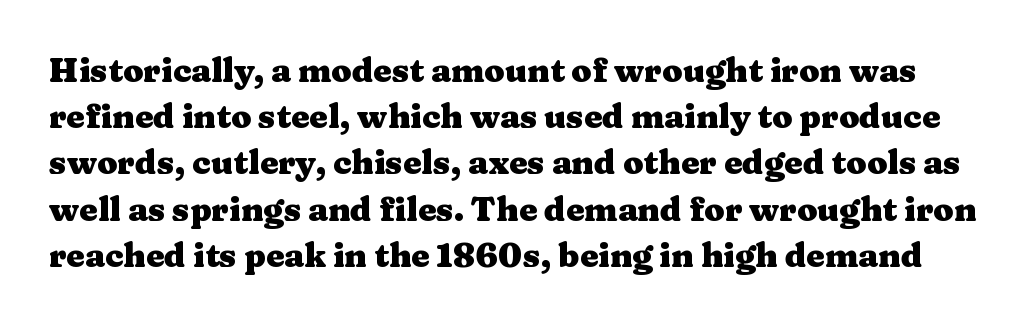
Default kerning and tracking; the words read as compact shapes. No italicization has been applied; the sample stays upright. The area under the type is left untouched. The passage shown stacks its lines at a standard gap. Check where the strokes stop: tiny serifs finish them off. Is this a fixed-width face? No — the glyphs have proportional, varying widths.
